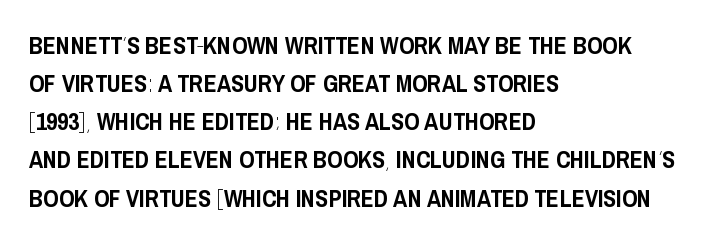
Q: Is the text italic (slanted)? A: No, it is upright.
Q: Is the text underlined? A: No.
Q: How is the paragraph aligned? A: Left-aligned.
Q: Is the spacing between letters normal or unusually wide? A: Normal.
Q: Is the spacing between lines tight, normal or loose? A: Normal.
